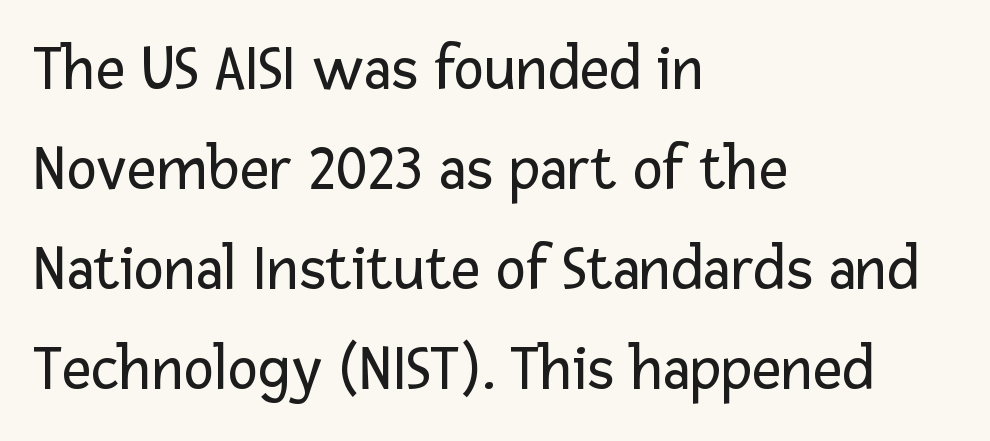
The text was rendered using a sans face with plain stroke endings. No letter is thick-stroked: the sample isn't bold. The rendering uses natural spacing where letterforms have individual widths. The rendering uses a moderate line-height, typical for paragraphs. Notice how the stems are strictly vertical — no italics here. Check under the words: just untouched page.
